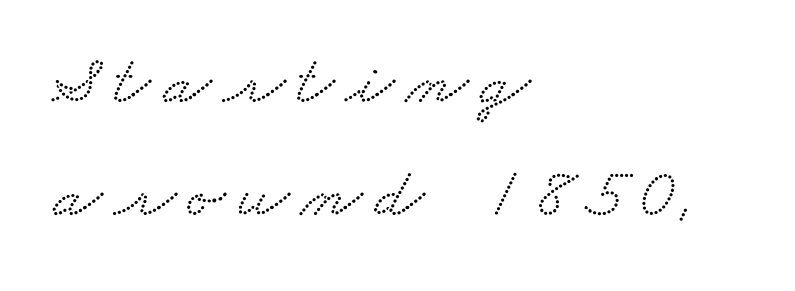
{"serif": "yes", "width": "wide", "stroke_contrast": "low", "x_height": "small", "monospaced": "no", "underline": "no", "align": "left", "line_spacing": "normal", "line_spacing_ratio": 1.59, "glyph_px": 71}
